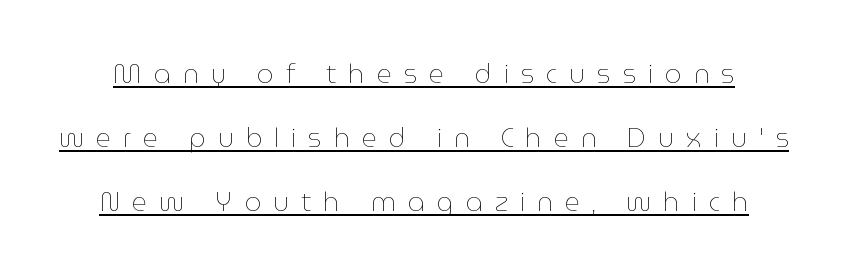
The image shows 26 px text type, upright; set loose line spacing (2.46x), unusually wide letter spacing (+0.46 em), underlined.
